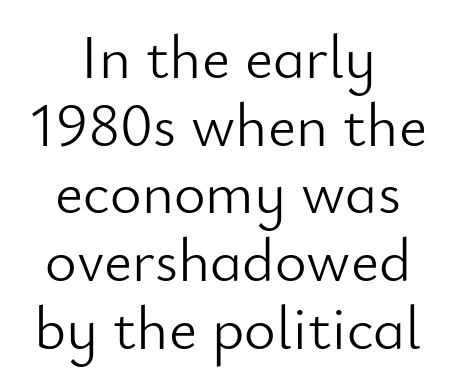
{"serif": "no", "italic": "no", "bold": "no", "weight": "light", "width": "normal", "stroke_contrast": "low", "x_height": "small", "monospaced": "no", "underline": "no", "align": "center", "line_spacing": "tight", "line_spacing_ratio": 1.11, "letter_spacing": "normal", "letter_spacing_em": 0.0, "glyph_px": 61}
